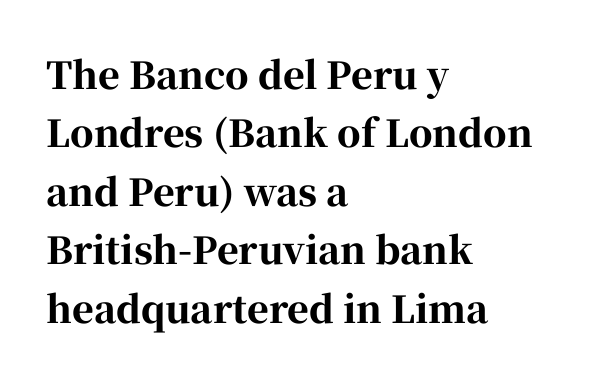
{"serif": "yes", "italic": "no", "bold": "yes", "weight": "bold", "width": "normal", "stroke_contrast": "high", "x_height": "medium", "monospaced": "no", "underline": "no", "align": "left", "line_spacing": "normal", "line_spacing_ratio": 1.58, "letter_spacing": "normal", "letter_spacing_em": 0.0, "glyph_px": 37}
